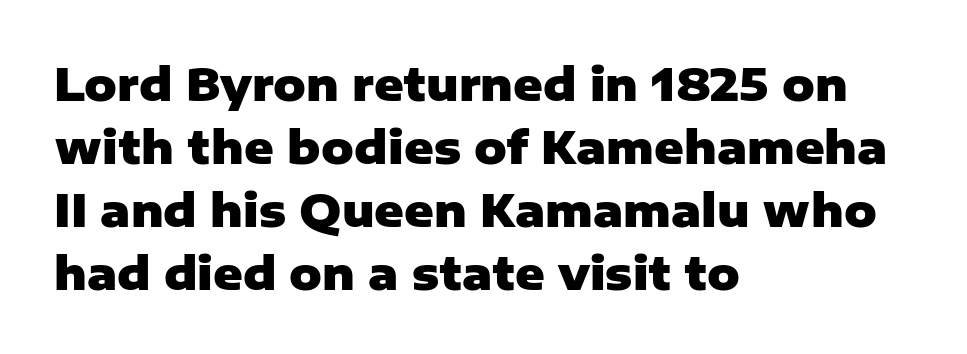
{"serif": "no", "italic": "no", "bold": "yes", "weight": "heavy", "width": "normal", "stroke_contrast": "low", "x_height": "medium", "monospaced": "no", "underline": "no", "align": "left", "line_spacing": "normal", "line_spacing_ratio": 1.4, "letter_spacing": "normal", "letter_spacing_em": 0.0, "glyph_px": 45}
